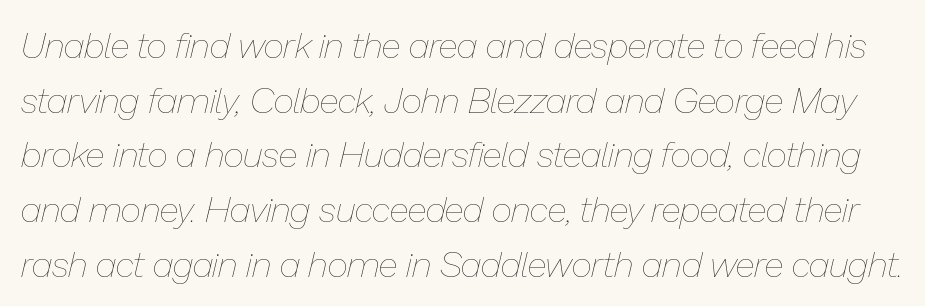
Heaviness? Minimal to ordinary, like unemphasized prose. This sample has the flowing, uneven cadence of proportional lettering. Tracking here is standard; glyphs follow each other at the usual distance. Rule under the text: the space is simply empty. Compared with ordinary roman type, these characters are visibly tilted. A normal amount of white space separates one row of letters from the next.
